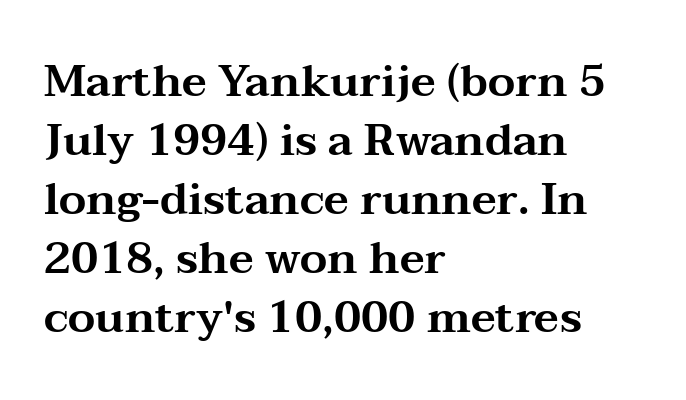
The image shows 44 px wide serif type, upright; set left-aligned, normal line spacing (1.34x), normal letter spacing, not underlined; medium stroke contrast and a medium x-height.
